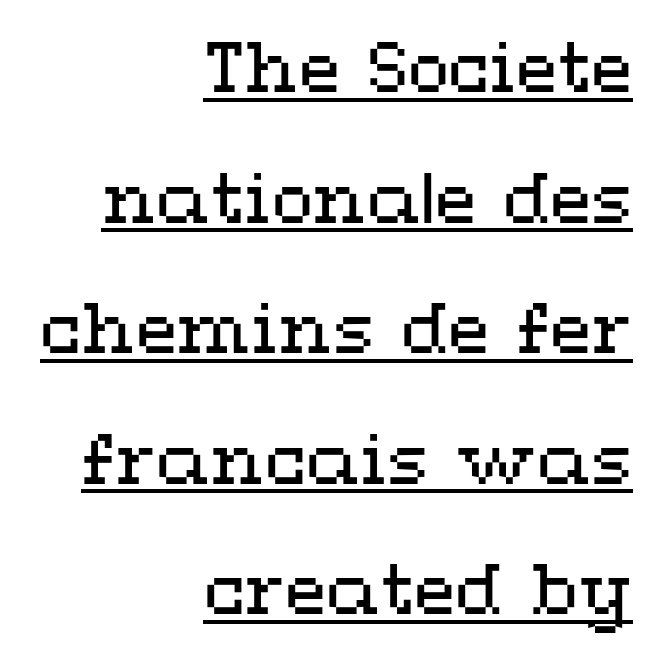
Q: Is the text bold? A: No.
Q: Is the text italic (slanted)? A: No, it is upright.
Q: Is the text underlined? A: Yes.
Q: How is the paragraph aligned? A: Right-aligned.
Q: Is the spacing between letters normal or unusually wide? A: Normal.
Q: Is the spacing between lines tight, normal or loose? A: Loose.
Q: Width (condensed, normal, or wide)? A: Wide.
Q: Stroke contrast? A: Medium.
Q: x-height? A: Medium.
Q: Monospaced? A: No.
